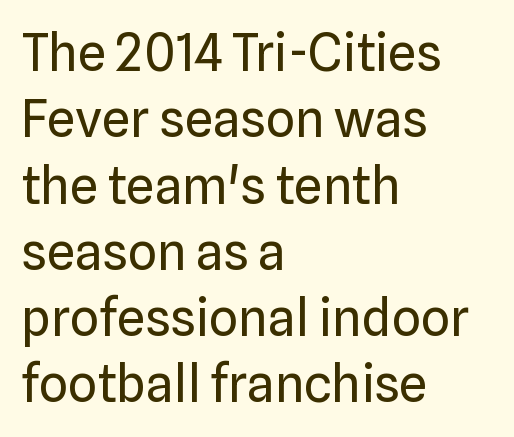
The image shows 51 px regular-weight sans-serif type, upright; set left-aligned, normal line spacing (1.3x), normal letter spacing, not underlined; low stroke contrast and a medium x-height.
